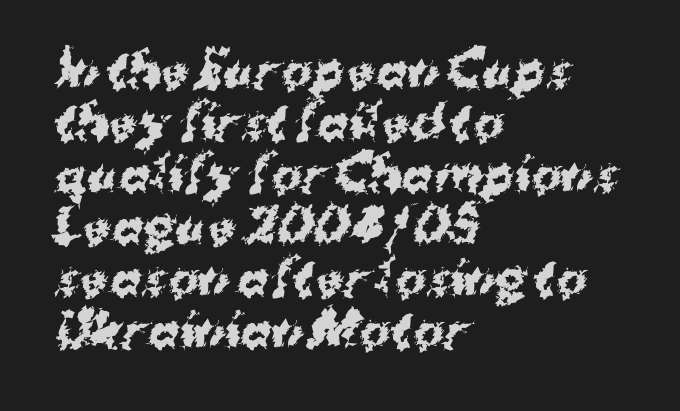
The image shows 46 px bold sans-serif type; set left-aligned, tight line spacing (1.13x), normal letter spacing, not underlined; medium stroke contrast and a medium x-height.
